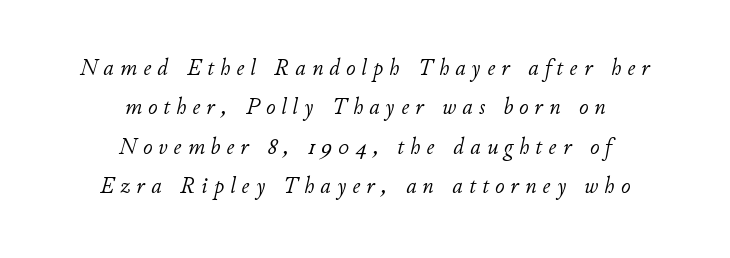
Q: Is the text bold? A: No.
Q: Is the text italic (slanted)? A: Yes, it leans right by about 11 degrees.
Q: Is the text underlined? A: No.
Q: How is the paragraph aligned? A: Centered.
Q: Is the spacing between letters normal or unusually wide? A: Unusually wide.
